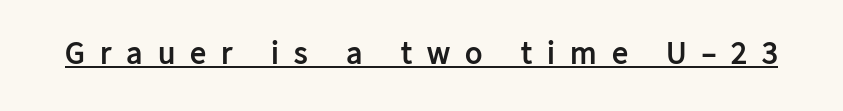
The image shows 32 px semibold sans-serif type, upright; set unusually wide letter spacing (+0.47 em), underlined; low stroke contrast and a medium x-height.
